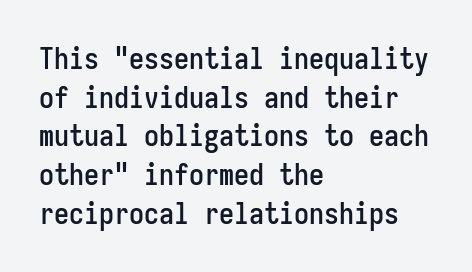
The image shows 30 px condensed sans-serif type, upright, monospaced; set left-aligned, normal line spacing (1.29x), normal letter spacing, not underlined; low stroke contrast and a medium x-height.
